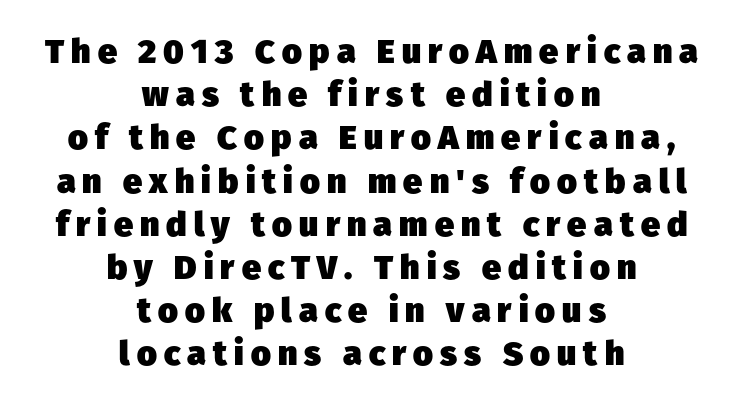
Q: Is the text bold? A: Yes.
Q: Is the typeface a serif or a sans-serif typeface? A: Sans-serif.
Q: Is the text underlined? A: No.
Q: How is the paragraph aligned? A: Centered.
Q: Is the spacing between letters normal or unusually wide? A: Unusually wide.
Q: Is the spacing between lines tight, normal or loose? A: Normal.
Q: Width (condensed, normal, or wide)? A: Normal.
Q: Stroke contrast? A: Low.
Q: x-height? A: Medium.
Q: Monospaced? A: No.
